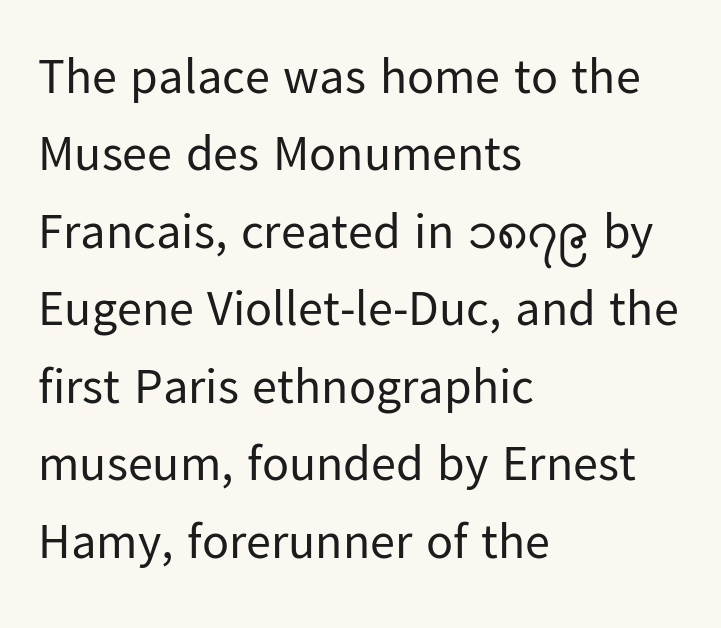
Q: Is the text bold? A: No.
Q: Is the text italic (slanted)? A: No, it is upright.
Q: Is the typeface a serif or a sans-serif typeface? A: Sans-serif.
Q: Is the text underlined? A: No.
Q: How is the paragraph aligned? A: Left-aligned.
Q: Is the spacing between letters normal or unusually wide? A: Normal.
Q: Is the spacing between lines tight, normal or loose? A: Normal.
Q: Width (condensed, normal, or wide)? A: Normal.
Q: Stroke contrast? A: Low.
Q: x-height? A: Medium.
Q: Monospaced? A: No.
